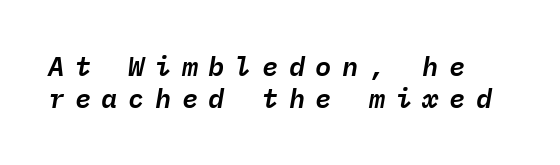
{"italic": "yes", "lean": "right", "slant_degrees": 9, "underline": "no", "align": "left", "line_spacing_ratio": 1.2, "letter_spacing": "wide", "letter_spacing_em": 0.39, "glyph_px": 27}
